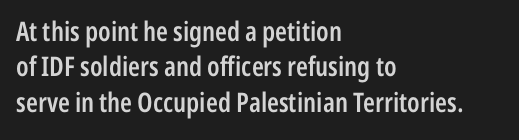
Nobody drew a line under any word here. In terms of leading, this rendering sits right in the middle. Typographic density is moderately raised because the face is semibold. Standard letterfit; no display-style spreading of the glyphs. The text block is weighted toward the left margin, trailing off unevenly rightward. The lettering stays uniformly vertical, giving the passage a roman look.
